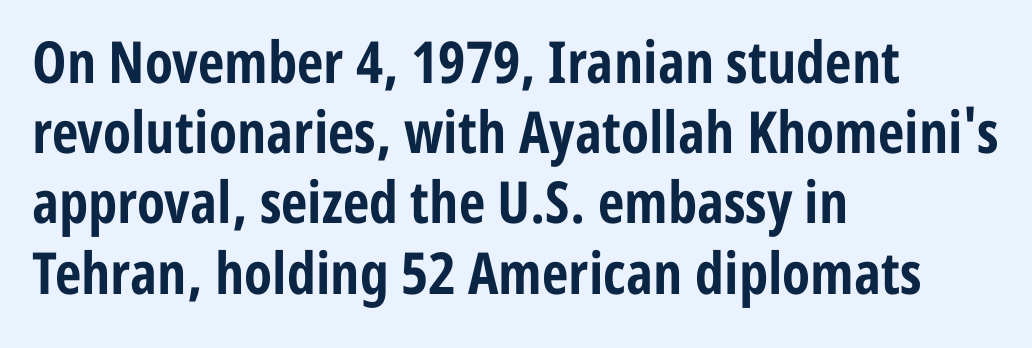
The image shows 58 px bold, condensed sans-serif type, upright; set left-aligned, line spacing 1.21x, normal letter spacing, not underlined; low stroke contrast and a medium x-height.
